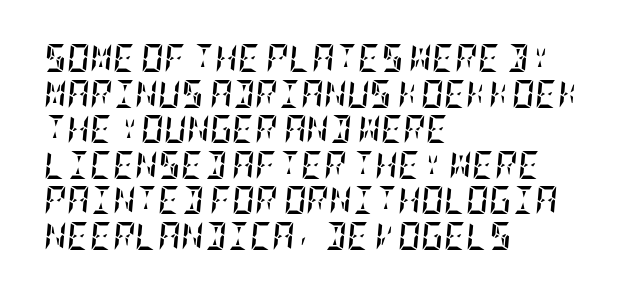
The space between consecutive lines is moderate. A typesetter would call this zero additional tracking. The rag falls on the right side of this text block. You'd pick this weight for a headline — it's a proper bold.
